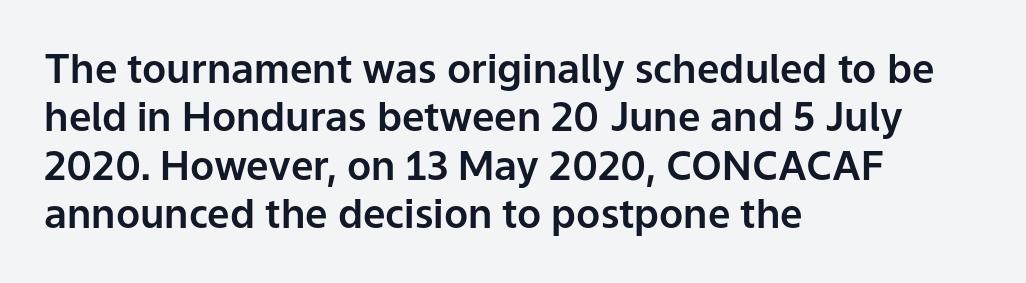
{"serif": "no", "italic": "no", "width": "normal", "stroke_contrast": "low", "x_height": "medium", "monospaced": "no", "underline": "no", "align": "left", "line_spacing_ratio": 1.21, "letter_spacing": "normal", "letter_spacing_em": 0.0, "glyph_px": 40}
